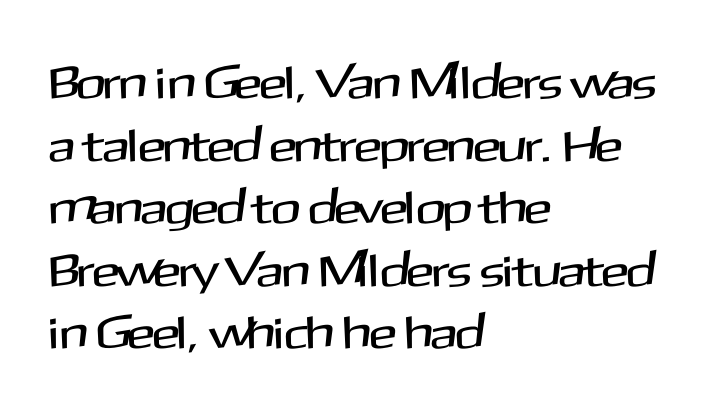
The image shows 46 px sans-serif type, upright; set left-aligned, normal line spacing (1.36x), normal letter spacing, not underlined; medium stroke contrast and a medium x-height.
